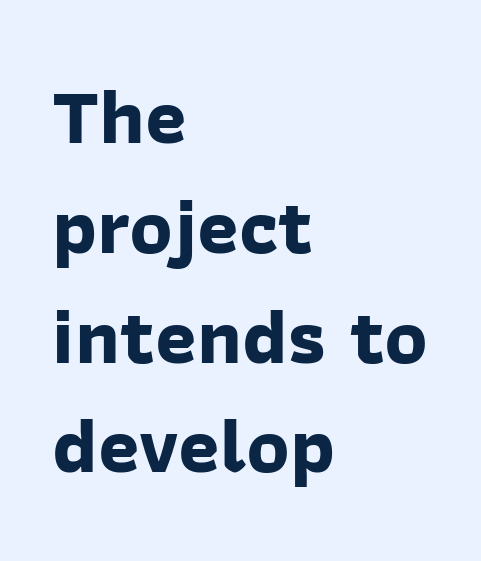
The image shows 79 px bold sans-serif type; set left-aligned, normal line spacing (1.39x), normal letter spacing, not underlined; low stroke contrast and a medium x-height.
